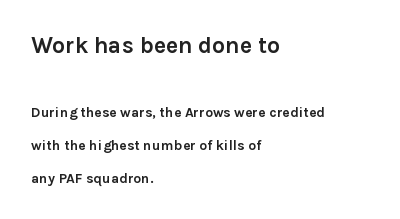
Q: Is the text bold? A: Yes.
Q: Is the text italic (slanted)? A: No, it is upright.
Q: Is the text underlined? A: No.
Q: How is the paragraph aligned? A: Left-aligned.
Q: Is the spacing between letters normal or unusually wide? A: Normal.
Q: Is the spacing between lines tight, normal or loose? A: Loose.
Q: Which block of text is set in a larger size, the first (top) or the second (bottom)? A: The first (top) one.
